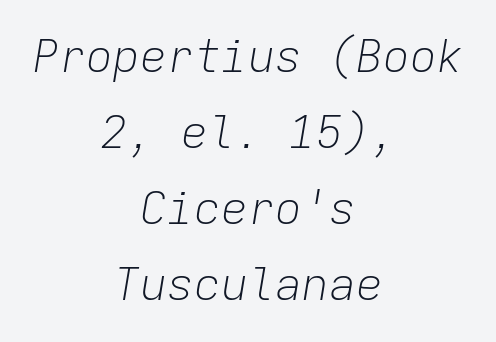
Q: Is the text bold? A: No.
Q: Is the text italic (slanted)? A: Yes, it leans right by about 9 degrees.
Q: Is the text underlined? A: No.
Q: How is the paragraph aligned? A: Centered.
Q: Is the spacing between letters normal or unusually wide? A: Normal.
Q: Is the spacing between lines tight, normal or loose? A: Normal.
Q: Width (condensed, normal, or wide)? A: Normal.
Q: Stroke contrast? A: Low.
Q: x-height? A: Medium.
Q: Monospaced? A: Yes.
